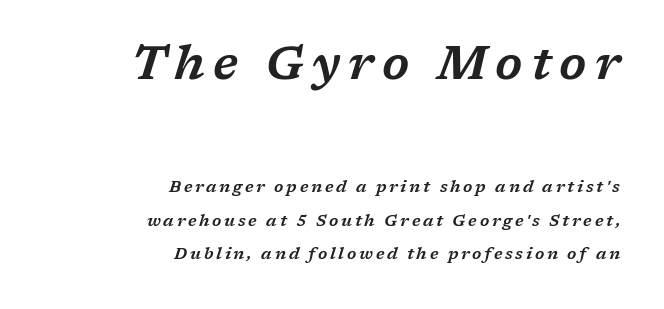
{"serif": "yes", "italic": "yes", "lean": "right", "slant_degrees": 17, "width": "wide", "stroke_contrast": "low", "x_height": "medium", "monospaced": "no", "underline": "no", "align": "right", "line_spacing": "loose", "line_spacing_ratio": 2.1, "larger_block": "first", "size_ratio": 2.94, "glyph_px": 47}
